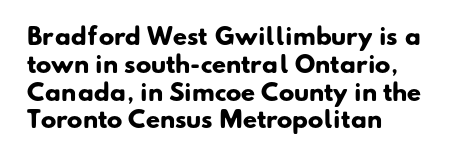
The image shows 23 px bold type; set left-aligned, line spacing 1.21x, normal letter spacing, not underlined.
